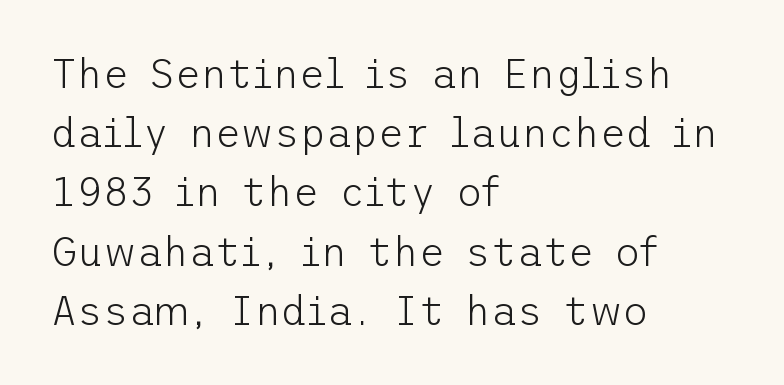
Q: Is the text bold? A: No.
Q: Is the text italic (slanted)? A: No, it is upright.
Q: Is the typeface a serif or a sans-serif typeface? A: Sans-serif.
Q: Is the text underlined? A: No.
Q: How is the paragraph aligned? A: Left-aligned.
Q: Is the spacing between letters normal or unusually wide? A: Normal.
Q: Is the spacing between lines tight, normal or loose? A: Normal.
Q: Width (condensed, normal, or wide)? A: Normal.
Q: Stroke contrast? A: Low.
Q: x-height? A: Medium.
